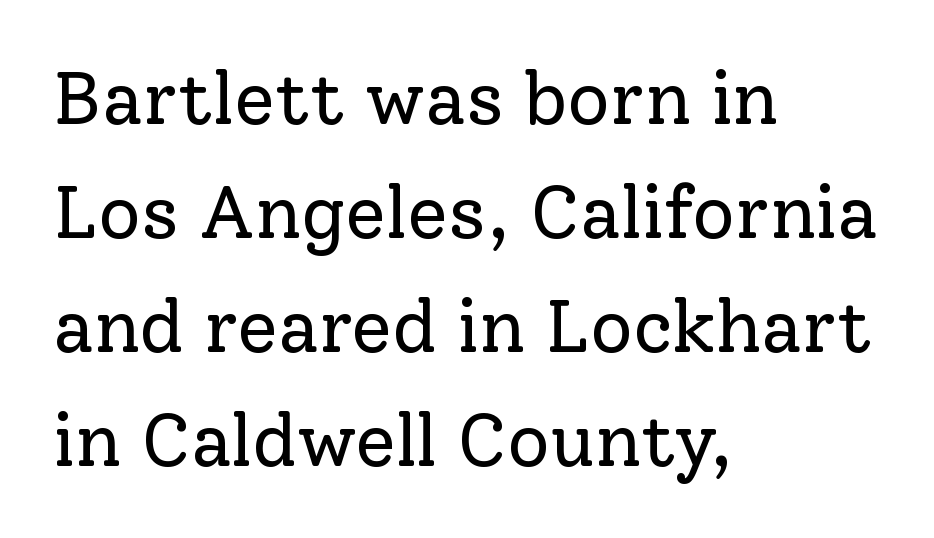
Style check: upright. The lines in this sample share a left origin and differ only in where they stop. This rendering features lettering with no underline. The text was rendered using a seriffed face with decorative stroke endings. Weight: not bold — regular or lighter. Words appear dense and cohesive because spacing is normal.
